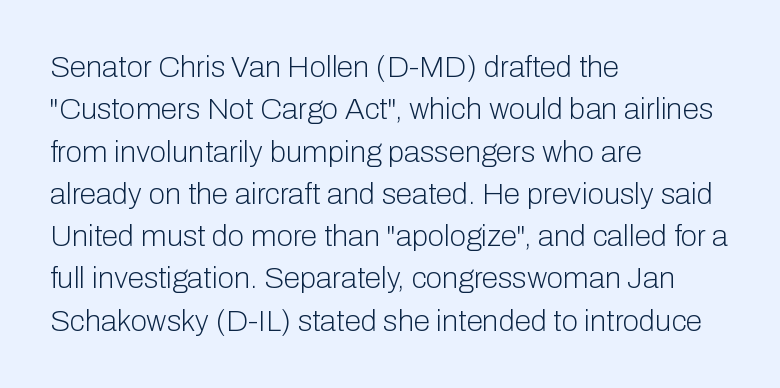
Q: Is the text bold? A: No.
Q: Is the text italic (slanted)? A: No, it is upright.
Q: Is the typeface a serif or a sans-serif typeface? A: Sans-serif.
Q: Is the text underlined? A: No.
Q: How is the paragraph aligned? A: Left-aligned.
Q: Is the spacing between letters normal or unusually wide? A: Normal.
Q: Is the spacing between lines tight, normal or loose? A: Normal.
Q: Width (condensed, normal, or wide)? A: Normal.
Q: Stroke contrast? A: Low.
Q: x-height? A: Medium.
Q: Monospaced? A: No.
